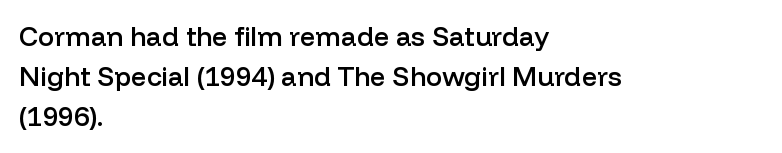
{"italic": "no", "bold": "semi", "underline": "no", "align": "left", "line_spacing": "normal", "line_spacing_ratio": 1.49, "letter_spacing": "normal", "letter_spacing_em": 0.0, "glyph_px": 27}
